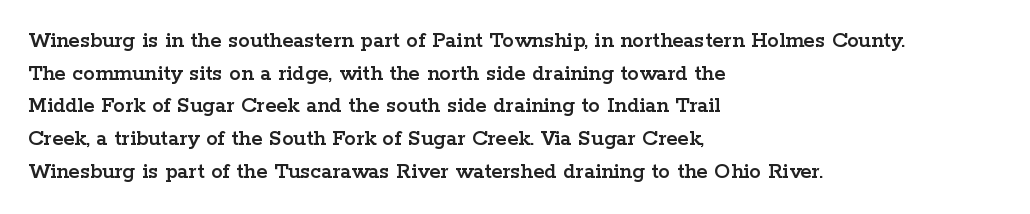
The image shows 23 px text type, upright; set left-aligned, normal line spacing (1.42x), normal letter spacing, not underlined.
